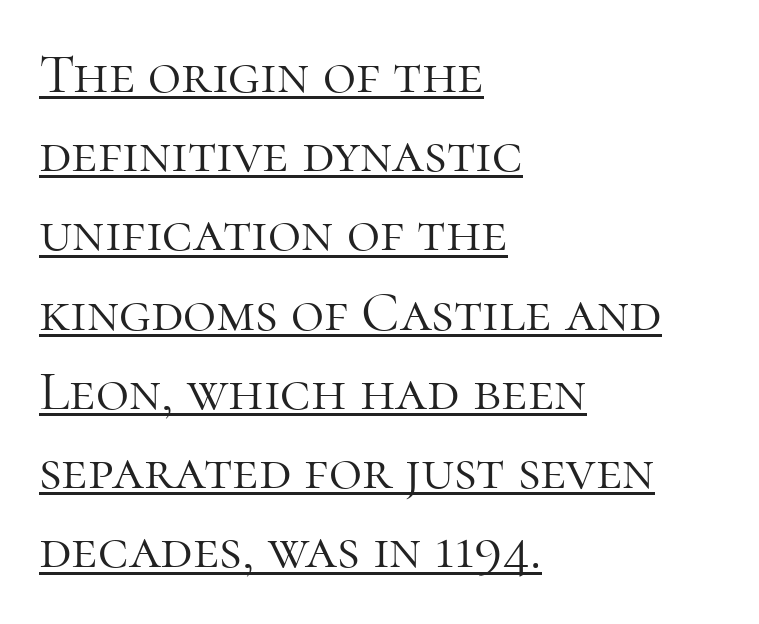
Q: Is the text bold? A: No.
Q: Is the text italic (slanted)? A: No, it is upright.
Q: Is the typeface a serif or a sans-serif typeface? A: Serif.
Q: Is the text underlined? A: Yes.
Q: How is the paragraph aligned? A: Left-aligned.
Q: Is the spacing between letters normal or unusually wide? A: Normal.
Q: Is the spacing between lines tight, normal or loose? A: Normal.
Q: Width (condensed, normal, or wide)? A: Normal.
Q: Stroke contrast? A: High.
Q: x-height? A: Medium.
Q: Monospaced? A: No.
